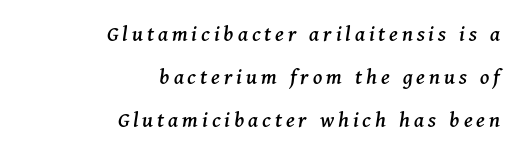
The image shows 23 px text type, italic (leaning right); set right-aligned, line spacing 1.87x, not underlined.
